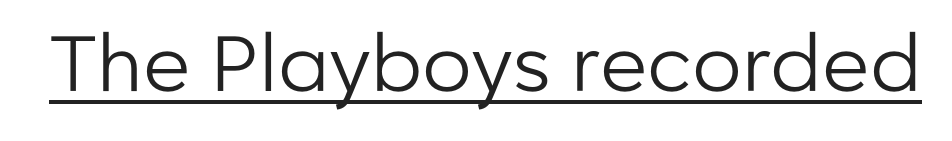
Posture: upright roman. Proportional: the letters do not fall into vertical columns. No chunkiness to these letters — they're not bold. This rendering employs a face without finishing strokes, i.e., a sans-serif. Is there an underline? Yes — a line sits under the letters.
